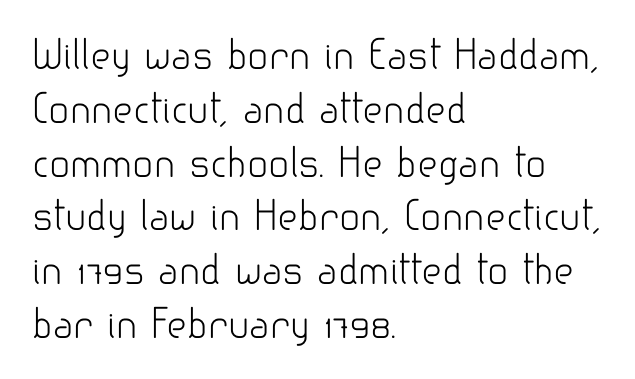
Upright lettering throughout. The letters carry no serifs — their stems end cleanly without finishing strokes. How would I describe the line gaps? Plain and ordinary. Looks like regular typesetting: each glyph gets only the width it needs.
